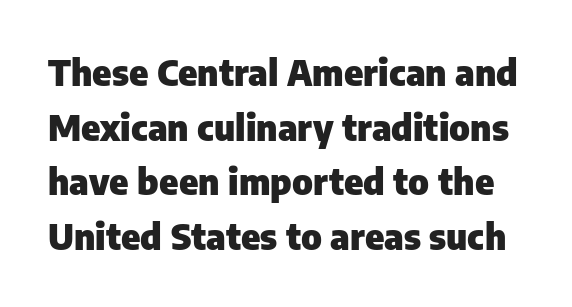
The image shows 36 px heavy sans-serif type, upright; set normal line spacing (1.52x), normal letter spacing, not underlined; low stroke contrast and a medium x-height.
